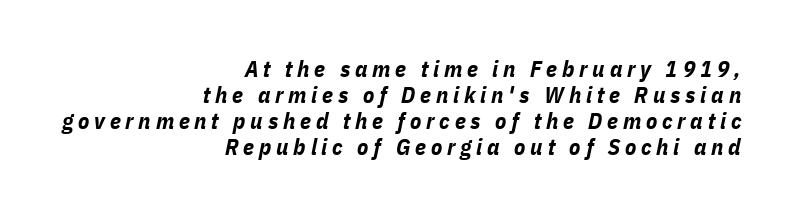
{"italic": "yes", "lean": "right", "slant_degrees": 11, "bold": "yes", "underline": "no", "align": "right", "line_spacing": "tight", "line_spacing_ratio": 1.13, "letter_spacing": "wide", "letter_spacing_em": 0.21, "glyph_px": 23}
